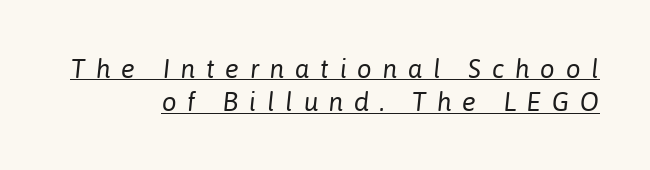
The image shows 26 px text type, italic (leaning right); set right-aligned, normal line spacing (1.28x), unusually wide letter spacing (+0.41 em), underlined.
